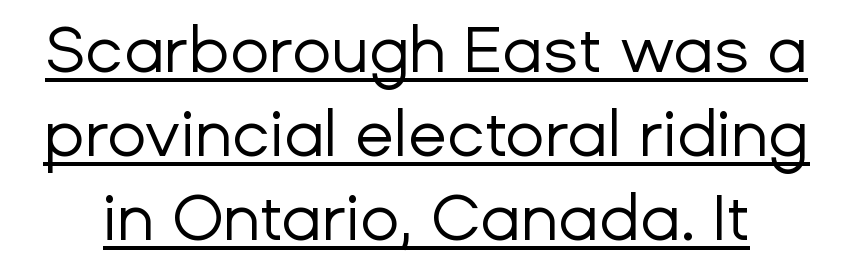
Q: Is the text bold? A: No.
Q: Is the text italic (slanted)? A: No, it is upright.
Q: Is the typeface a serif or a sans-serif typeface? A: Sans-serif.
Q: Is the text underlined? A: Yes.
Q: Is the spacing between letters normal or unusually wide? A: Normal.
Q: Is the spacing between lines tight, normal or loose? A: Normal.
Q: Width (condensed, normal, or wide)? A: Normal.
Q: Stroke contrast? A: Low.
Q: x-height? A: Medium.
Q: Monospaced? A: No.
